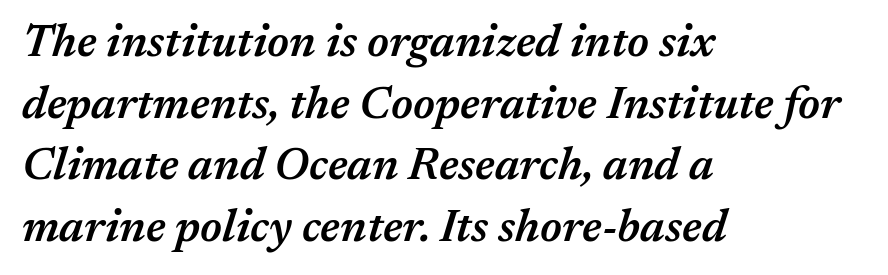
The image shows 45 px semibold type, italic (leaning right); set left-aligned, normal line spacing (1.37x), normal letter spacing, not underlined; medium stroke contrast and a medium x-height.
